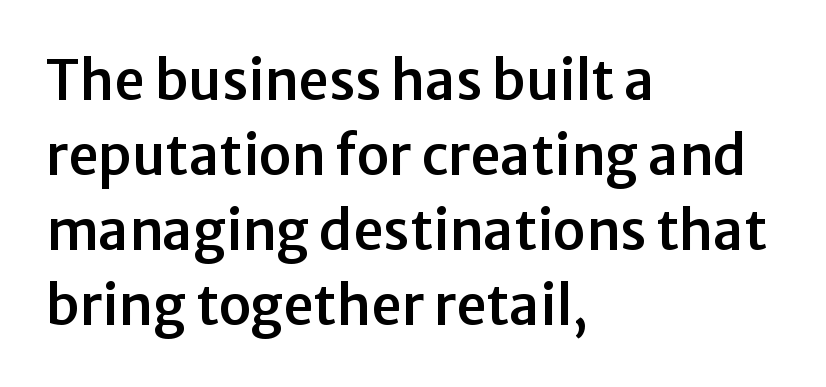
The image shows 54 px sans-serif type, upright; set left-aligned, normal line spacing (1.39x), normal letter spacing, not underlined; low stroke contrast and a medium x-height.
